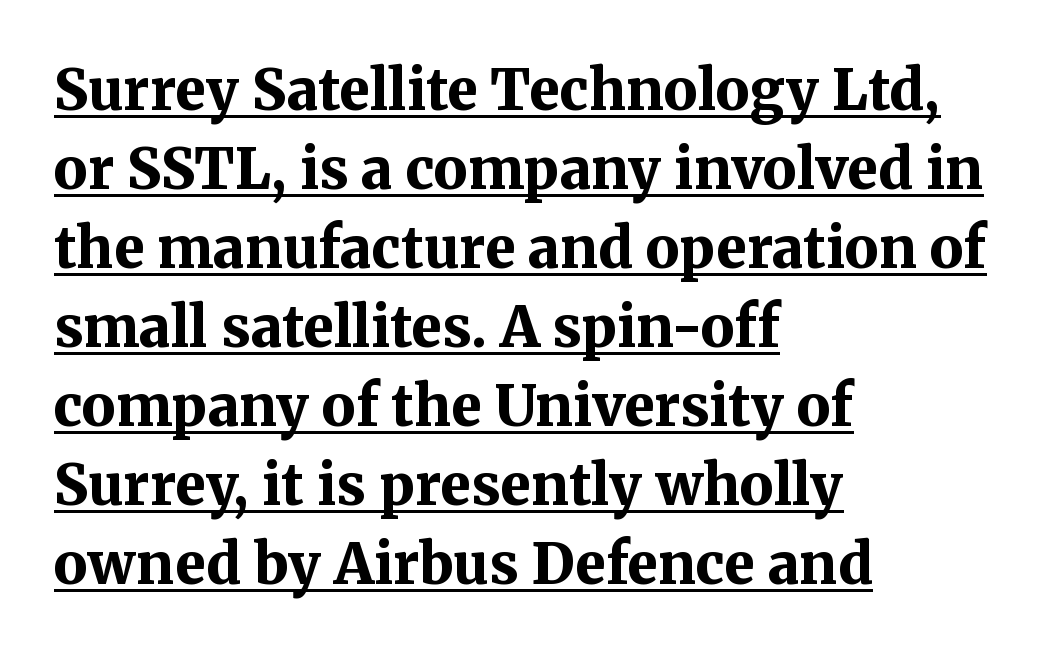
The image shows 56 px bold serif type, upright; set left-aligned, normal line spacing (1.41x), normal letter spacing, underlined; medium stroke contrast and a medium x-height.
